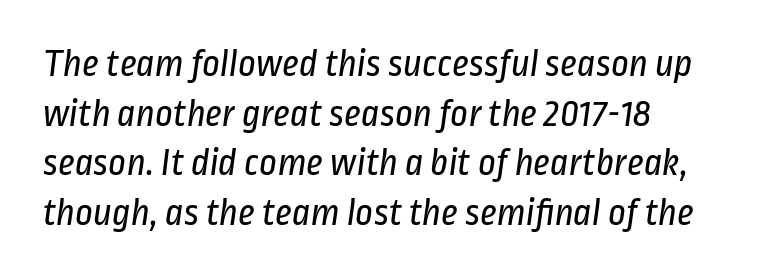
{"serif": "no", "bold": "no", "weight": "regular", "width": "condensed", "stroke_contrast": "low", "x_height": "medium", "monospaced": "no", "underline": "no", "align": "left", "line_spacing": "normal", "line_spacing_ratio": 1.27, "letter_spacing": "normal", "letter_spacing_em": 0.0, "glyph_px": 39}
